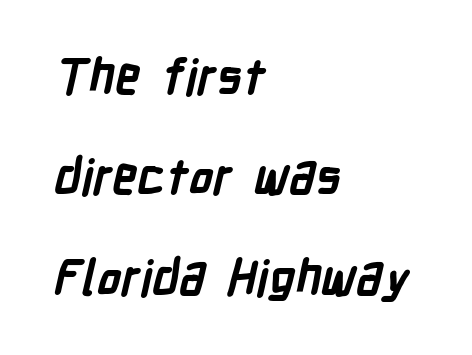
{"serif": "no", "bold": "yes", "weight": "semibold", "width": "condensed", "stroke_contrast": "low", "x_height": "medium", "monospaced": "no", "underline": "no", "align": "left", "line_spacing": "loose", "line_spacing_ratio": 2.05, "letter_spacing": "normal", "letter_spacing_em": 0.0, "glyph_px": 49}
